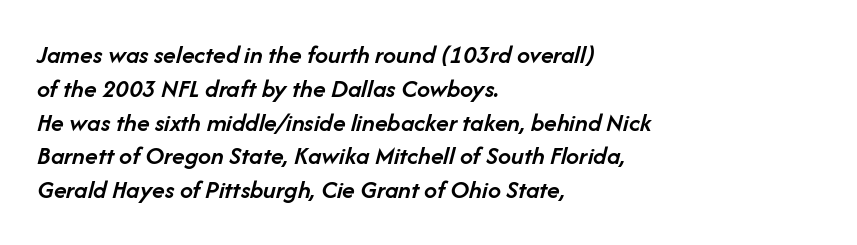
Q: Is the text bold? A: Semi-bold.
Q: Is the text italic (slanted)? A: Yes, it leans right by about 14 degrees.
Q: Is the text underlined? A: No.
Q: How is the paragraph aligned? A: Left-aligned.
Q: Is the spacing between letters normal or unusually wide? A: Normal.
Q: Is the spacing between lines tight, normal or loose? A: Normal.
